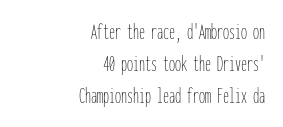
Line endings align vertically; line beginnings do not. Underline: absent. The rows are spaced the way most documents space them. Stems and bowls with no extra thickness — not bold.
